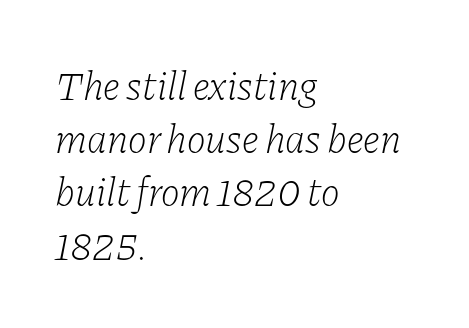
The image shows 40 px light serif type, italic (leaning right); set left-aligned, normal line spacing (1.33x), normal letter spacing, not underlined; low stroke contrast and a medium x-height.
